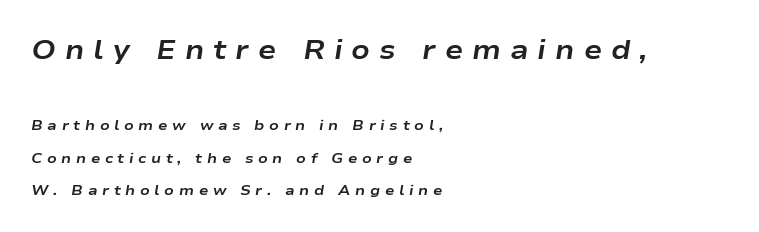
The image shows 27 px bold type, italic (leaning right); set left-aligned, loose line spacing (2.32x), unusually wide letter spacing (+0.33 em), not underlined; the first (top) block is 1.93x larger.
